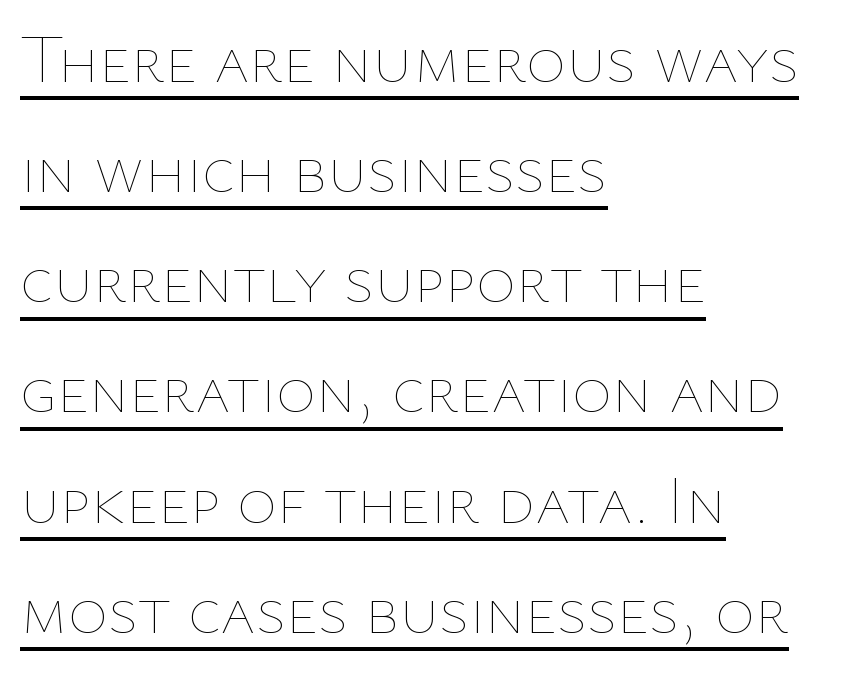
{"italic": "no", "bold": "no", "weight": "thin", "width": "normal", "stroke_contrast": "low", "x_height": "medium", "monospaced": "no", "underline": "yes", "align": "left", "line_spacing": "normal", "line_spacing_ratio": 1.62, "letter_spacing": "normal", "letter_spacing_em": 0.0, "glyph_px": 68}
